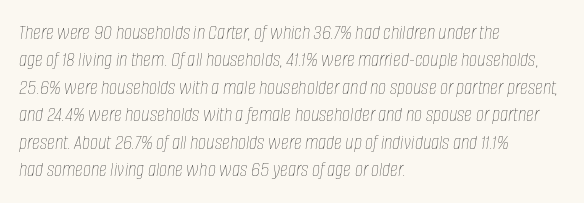
The image shows 22 px text type, italic (leaning right); set left-aligned, normal line spacing (1.25x), normal letter spacing, not underlined.
